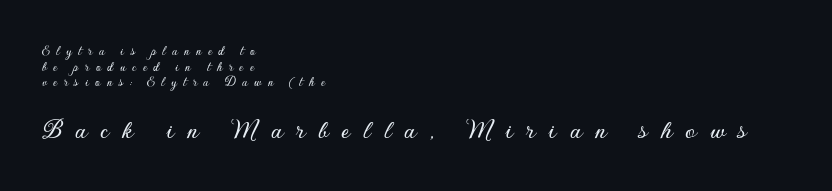
Rule under the text: the space is simply empty. Display-style spreading of the glyphs; the letterfit is very open. Here the second block reads like a headline and the first like body copy. Caption: multi-line text, flush left, ragged right.
